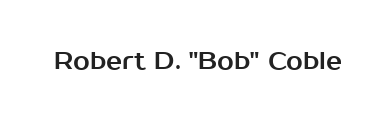
Q: Is the text italic (slanted)? A: No, it is upright.
Q: Is the text underlined? A: No.
Q: Is the spacing between letters normal or unusually wide? A: Normal.
